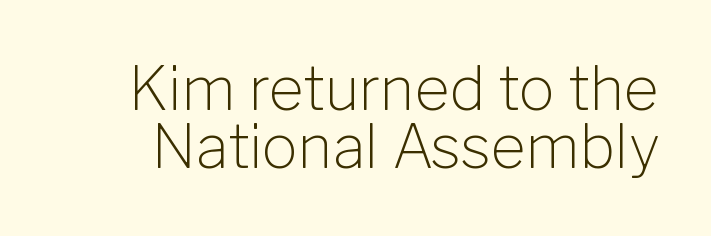
The image shows 60 px light sans-serif type, upright; set tight line spacing (0.97x), normal letter spacing, not underlined; low stroke contrast and a medium x-height.
